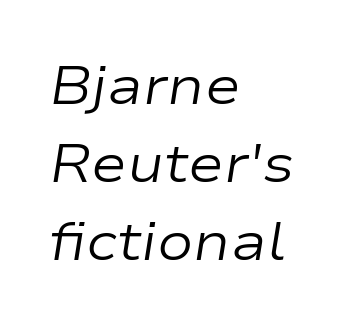
Q: Is the text bold? A: No.
Q: Is the text italic (slanted)? A: Yes, it leans right by about 9 degrees.
Q: Is the text underlined? A: No.
Q: How is the paragraph aligned? A: Left-aligned.
Q: Is the spacing between letters normal or unusually wide? A: Normal.
Q: Is the spacing between lines tight, normal or loose? A: Normal.
Q: Width (condensed, normal, or wide)? A: Wide.
Q: Stroke contrast? A: Low.
Q: x-height? A: Medium.
Q: Monospaced? A: No.
